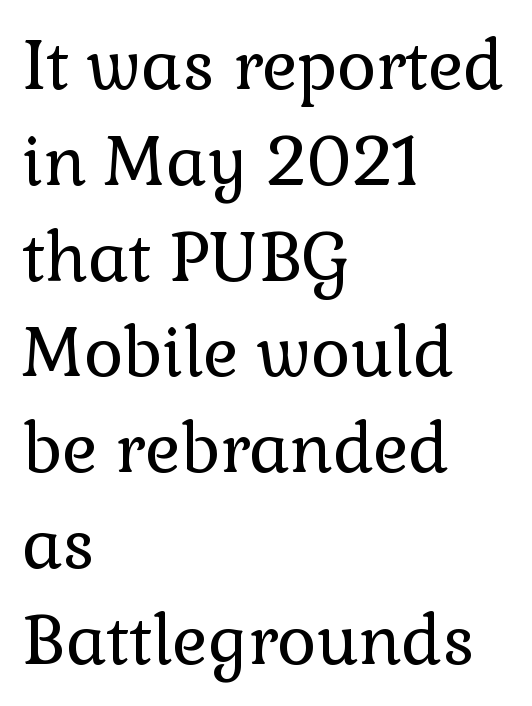
Each letter keeps its own natural width here, so spacing adapts to shape. Nobody touched the tracking dial on this one. These lines sit exactly where default settings would place them. This sample is left-justified, so line endings fall wherever the words run out. Descenders are the only things crossing below the line. Posture: vertical.
